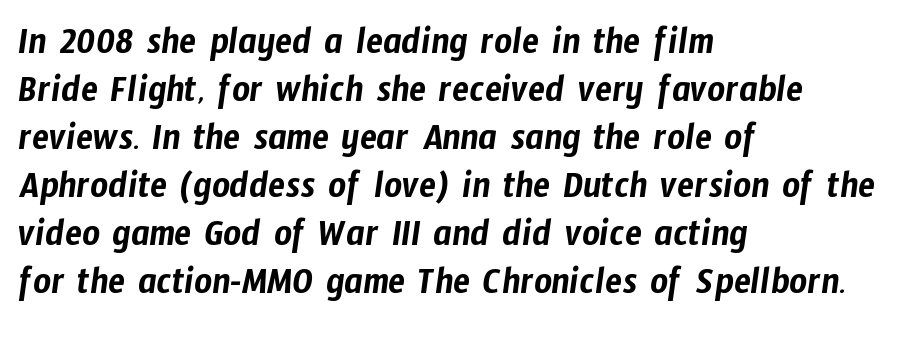
The image shows 39 px condensed sans-serif type; set left-aligned, line spacing 1.23x, normal letter spacing, not underlined; low stroke contrast and a medium x-height.
